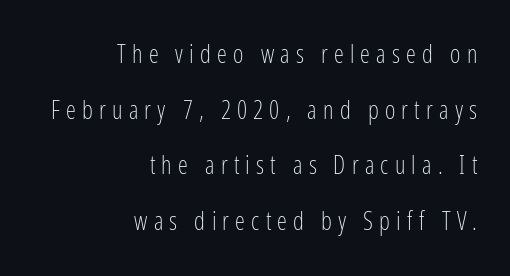
The passage shown has open, widely tracked lettering throughout. The strokes carry an ordinary text weight at most. The font's upright variant was chosen for this text. Beneath every word, the page is bare.
